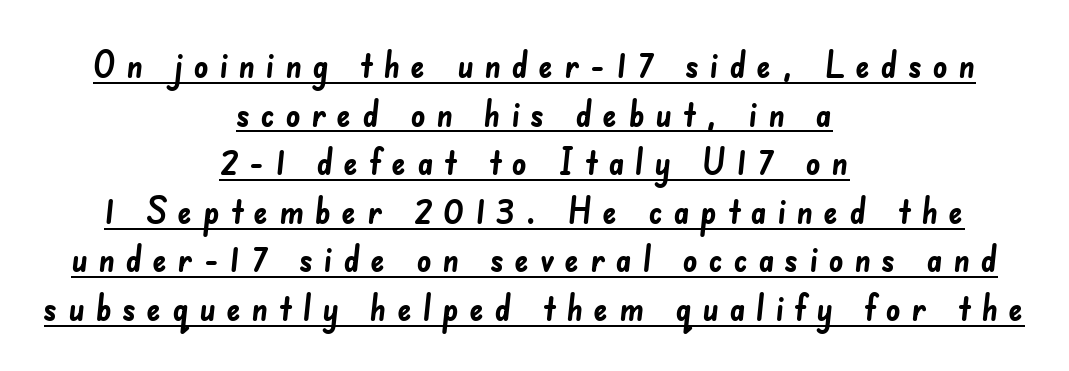
The image shows 36 px semibold sans-serif type; set centered, normal line spacing (1.35x), unusually wide letter spacing (+0.29 em), underlined; low stroke contrast and a small x-height.
